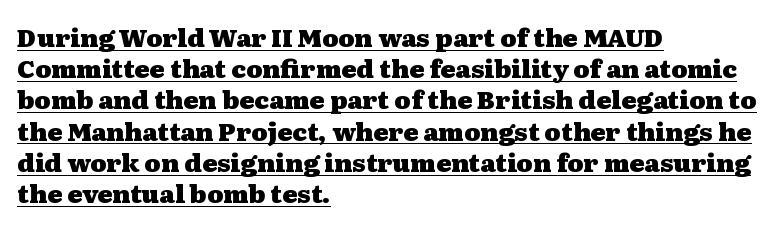
The image shows 25 px bold type, upright; set left-aligned, normal line spacing (1.25x), normal letter spacing, underlined.
